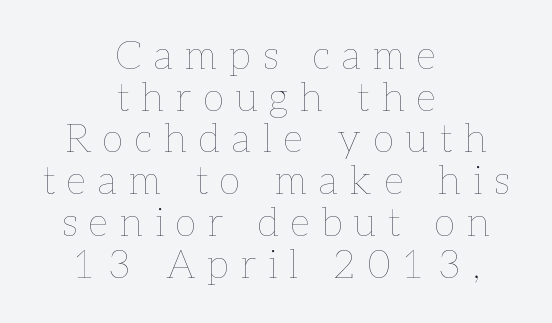
A light-to-regular cut is what we see here. Line spacing here is tight. This rendering uses center alignment, leaving both contours irregular but symmetric. You can tell it's not italic because the verticals are truly vertical. Is this a fixed-width face? No — the glyphs have proportional, varying widths. Each word looks stretched out because of the extra space between its letters.
